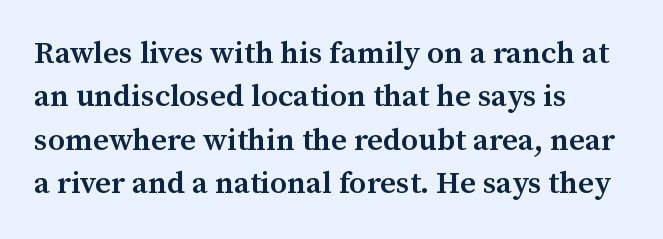
Q: Is the text bold? A: Semi-bold.
Q: Is the text italic (slanted)? A: No, it is upright.
Q: Is the typeface a serif or a sans-serif typeface? A: Serif.
Q: Is the text underlined? A: No.
Q: How is the paragraph aligned? A: Left-aligned.
Q: Is the spacing between letters normal or unusually wide? A: Normal.
Q: Is the spacing between lines tight, normal or loose? A: Normal.
Q: Width (condensed, normal, or wide)? A: Normal.
Q: Stroke contrast? A: Medium.
Q: x-height? A: Medium.
Q: Monospaced? A: No.
